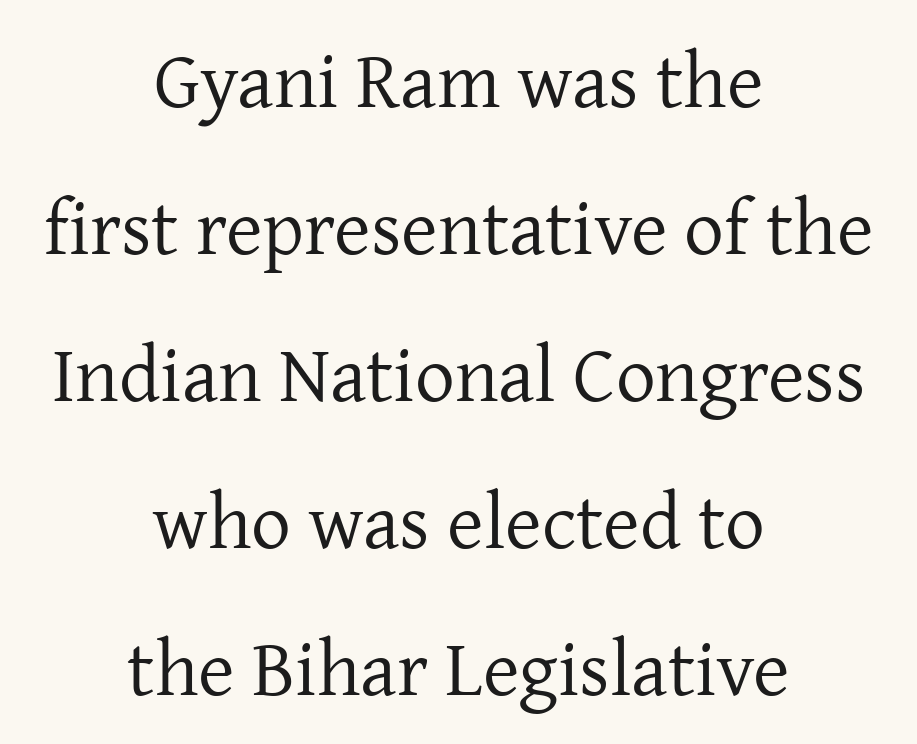
Q: Is the text bold? A: No.
Q: Is the text italic (slanted)? A: No, it is upright.
Q: Is the typeface a serif or a sans-serif typeface? A: Serif.
Q: Is the text underlined? A: No.
Q: How is the paragraph aligned? A: Centered.
Q: Is the spacing between letters normal or unusually wide? A: Normal.
Q: Width (condensed, normal, or wide)? A: Normal.
Q: Stroke contrast? A: Low.
Q: x-height? A: Medium.
Q: Monospaced? A: No.
